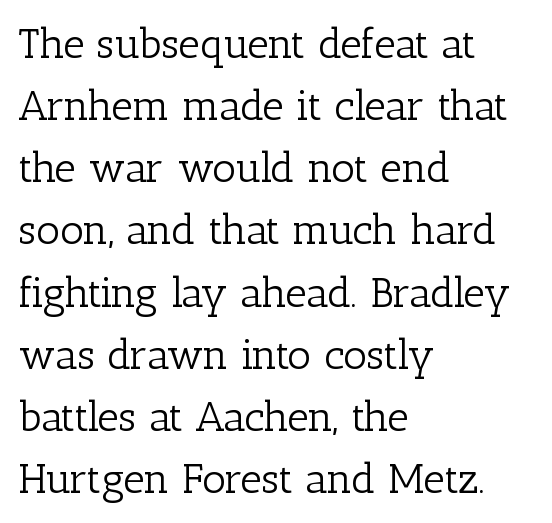
Q: Is the text bold? A: No.
Q: Is the text italic (slanted)? A: No, it is upright.
Q: Is the typeface a serif or a sans-serif typeface? A: Serif.
Q: Is the text underlined? A: No.
Q: How is the paragraph aligned? A: Left-aligned.
Q: Is the spacing between letters normal or unusually wide? A: Normal.
Q: Is the spacing between lines tight, normal or loose? A: Normal.
Q: Width (condensed, normal, or wide)? A: Normal.
Q: Stroke contrast? A: Low.
Q: x-height? A: Medium.
Q: Monospaced? A: No.
